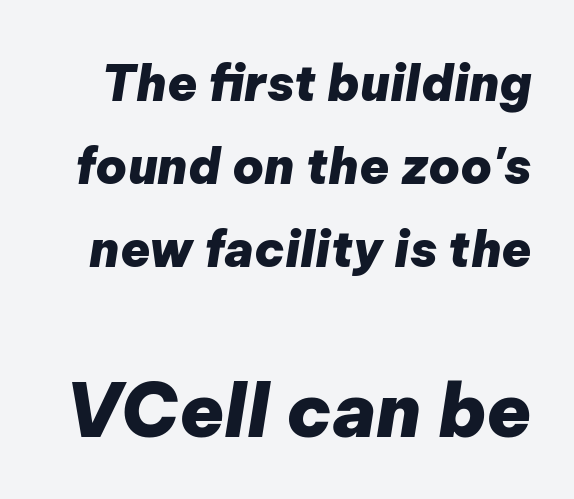
The image shows 73 px heavy type, italic (leaning right); set normal line spacing (1.69x), normal letter spacing, not underlined; the second (bottom) block is 1.49x larger; low stroke contrast and a medium x-height.
